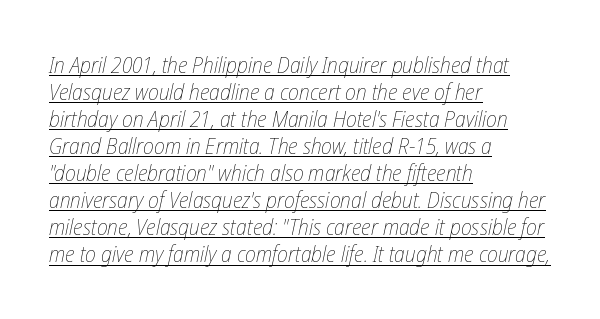
Does extra space separate the letters? No, they use regular spacing. Compared with a typical body face, this is equally light or lighter still. Casual observation: everything's shoved over to the left. Descenders here cross a horizontal rule under the line. The specimen reads as italic at a glance.
